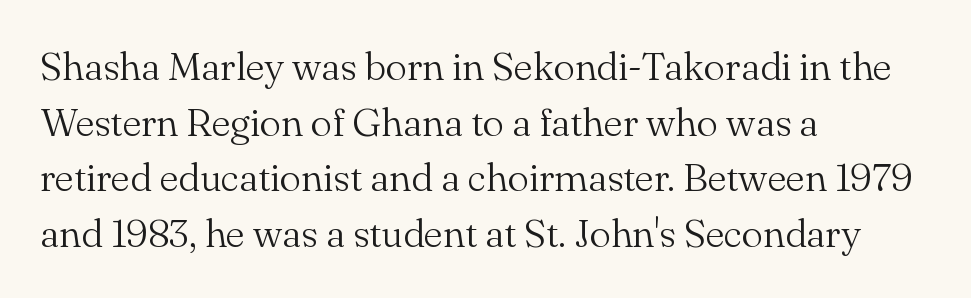
The image shows 40 px light serif type, upright; set left-aligned, normal line spacing (1.39x), normal letter spacing, not underlined; medium stroke contrast and a small x-height.
